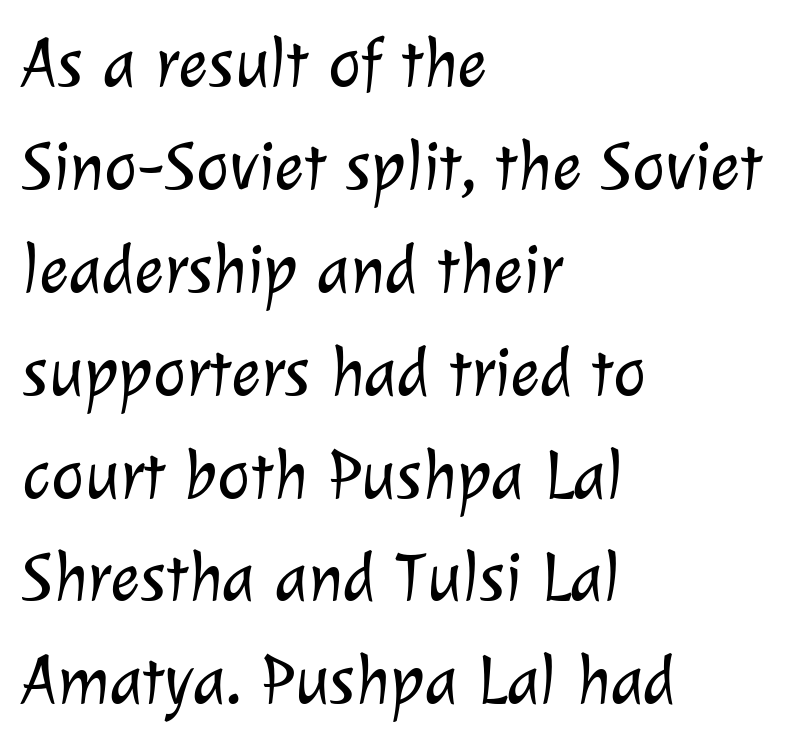
{"serif": "no", "bold": "no", "weight": "light", "width": "normal", "stroke_contrast": "low", "x_height": "medium", "monospaced": "no", "underline": "no", "align": "left", "line_spacing": "normal", "line_spacing_ratio": 1.47, "letter_spacing": "normal", "letter_spacing_em": 0.0, "glyph_px": 70}
